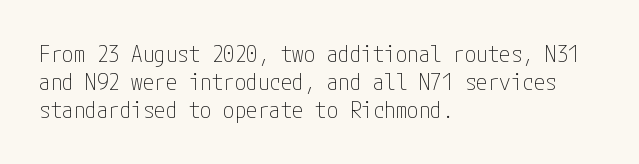
{"italic": "no", "bold": "no", "underline": "no", "align": "left", "line_spacing_ratio": 1.22, "letter_spacing": "normal", "letter_spacing_em": 0.0, "glyph_px": 23}
